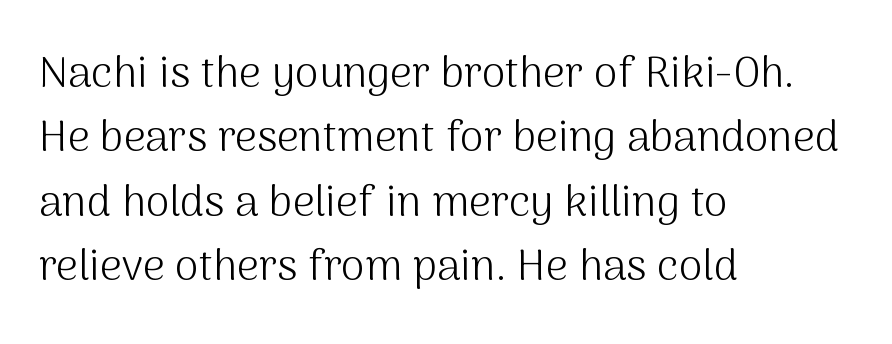
In terms of letterspacing, this is plain default setting. Nothing sits at the stroke ends, so this counts as sans-serif. A typesetter would call this proportional, since set widths differ per character. These lines sit exactly where default settings would place them. Quick note: not italic, upright.
